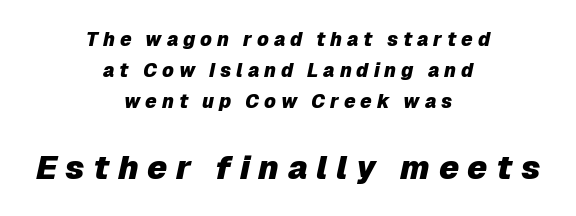
The image shows 33 px heavy type, italic (leaning right); set centered, normal line spacing (1.63x), unusually wide letter spacing (+0.26 em), not underlined; the second (bottom) block is 1.74x larger; low stroke contrast and a medium x-height.
